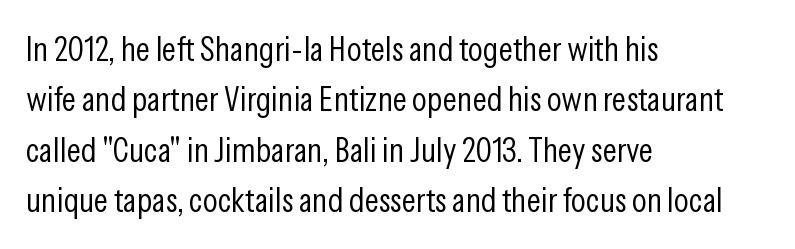
{"serif": "no", "italic": "no", "bold": "no", "weight": "light", "width": "condensed", "stroke_contrast": "low", "x_height": "medium", "monospaced": "no", "underline": "no", "align": "left", "line_spacing": "normal", "line_spacing_ratio": 1.44, "letter_spacing": "normal", "letter_spacing_em": 0.0, "glyph_px": 35}
